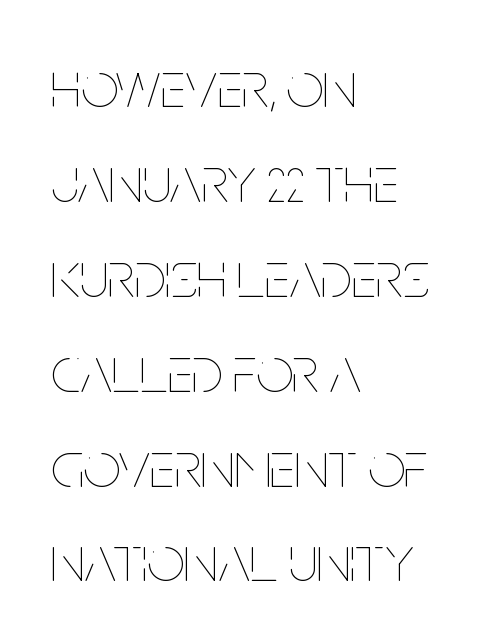
Notice how the stems are strictly vertical — no italics here. The passage shown stacks its lines at a standard gap. This sample is left-justified, so line endings fall wherever the words run out. Is this a heavy cut? Hardly; it is regular or lighter. The string is rendered with underlining switched off. Observe the ordinary spacing: letters are neighbours, not strangers.
